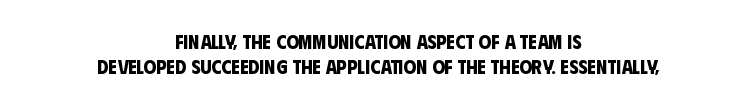
The image shows 20 px bold type; set centered, line spacing 1.24x, normal letter spacing, not underlined.
